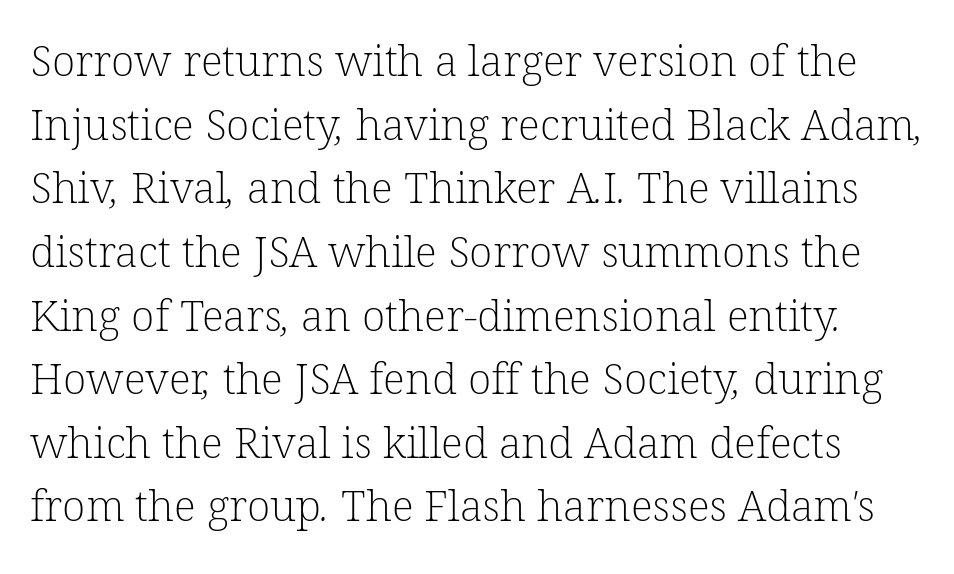
The image shows 43 px light serif type; set normal line spacing (1.48x), normal letter spacing, not underlined; low stroke contrast and a medium x-height.
